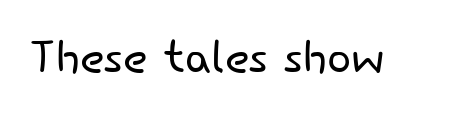
{"serif": "no", "italic": "no", "bold": "no", "weight": "light", "width": "normal", "stroke_contrast": "low", "x_height": "small", "monospaced": "no", "underline": "no", "letter_spacing": "normal", "letter_spacing_em": 0.0, "glyph_px": 64}
